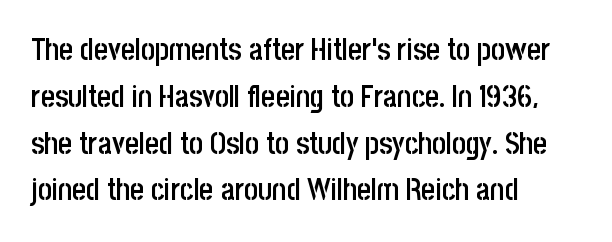
The image shows 30 px semibold, condensed sans-serif type, upright; set left-aligned, normal line spacing (1.56x), normal letter spacing, not underlined; low stroke contrast and a large x-height.
